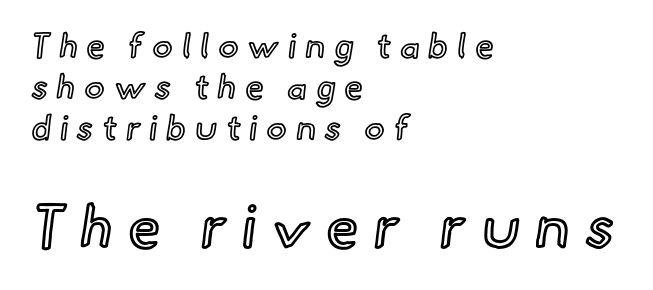
The image shows 59 px text type; set left-aligned, line spacing 1.2x, unusually wide letter spacing (+0.26 em), not underlined; the second (bottom) block is 1.74x larger; a small x-height.
